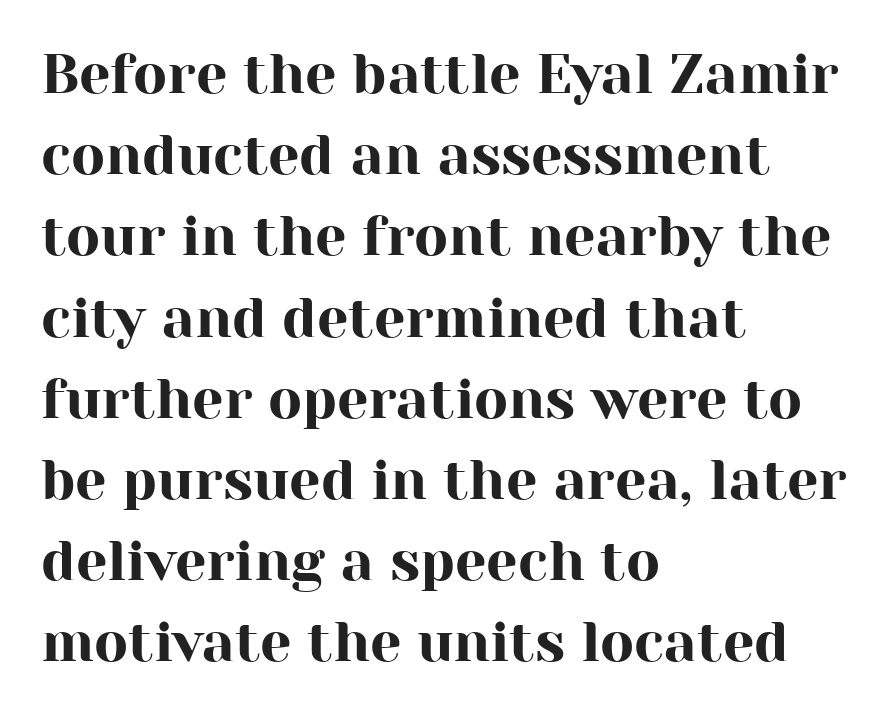
Upright lettering throughout. Nothing unusual about the tracking: characters are spaced as the font intends. The rendering anchors every line to the left-hand side. Regarding leading, the lines here are spaced in the standard way. Rule under the text: the space is simply empty. Letterform terminals end in serifs throughout the passage.
